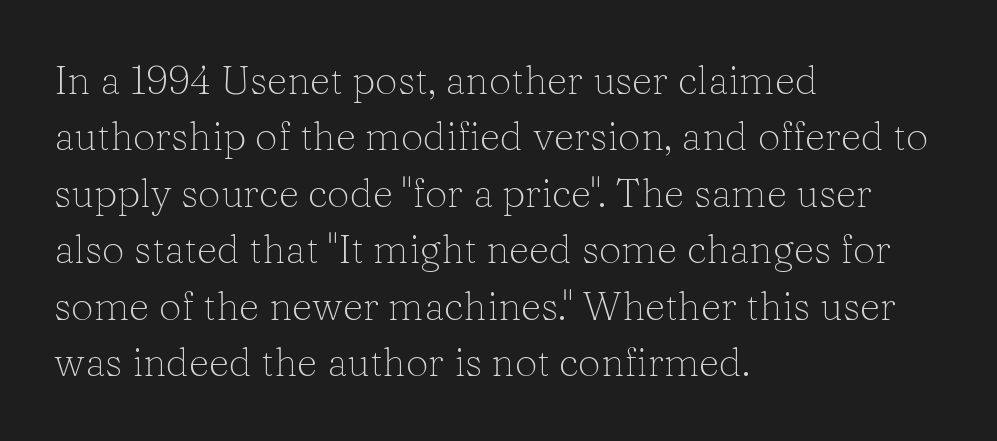
The image shows 40 px light serif type, upright; set left-aligned, normal line spacing (1.41x), normal letter spacing, not underlined; low stroke contrast and a medium x-height.
